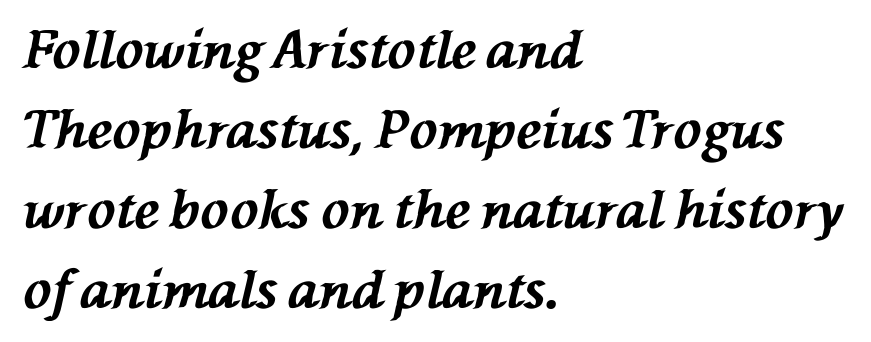
The image shows 52 px bold type, italic (leaning left); set left-aligned, normal line spacing (1.54x), normal letter spacing, not underlined; medium stroke contrast and a medium x-height.
